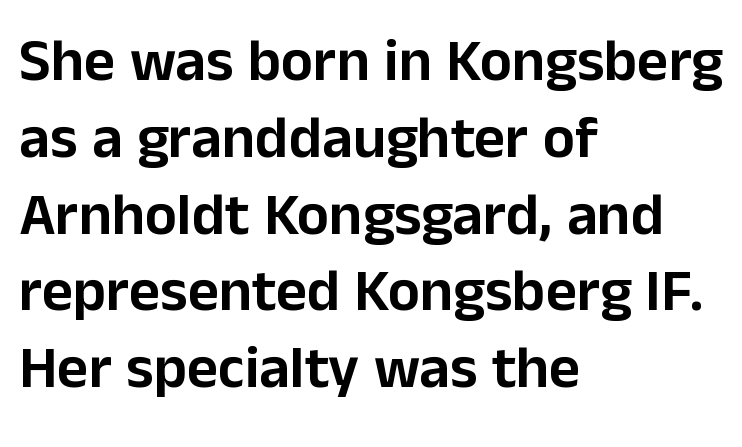
Q: Is the text italic (slanted)? A: No, it is upright.
Q: Is the typeface a serif or a sans-serif typeface? A: Sans-serif.
Q: Is the text underlined? A: No.
Q: How is the paragraph aligned? A: Left-aligned.
Q: Is the spacing between letters normal or unusually wide? A: Normal.
Q: Is the spacing between lines tight, normal or loose? A: Normal.
Q: Width (condensed, normal, or wide)? A: Normal.
Q: Stroke contrast? A: Low.
Q: x-height? A: Medium.
Q: Monospaced? A: No.
